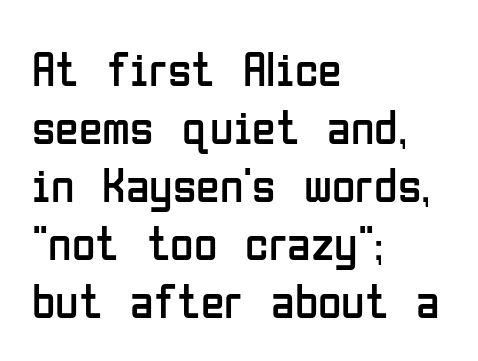
{"serif": "no", "italic": "no", "bold": "no", "weight": "regular", "width": "condensed", "stroke_contrast": "low", "x_height": "medium", "monospaced": "no", "underline": "no", "align": "left", "line_spacing_ratio": 1.21, "letter_spacing": "normal", "letter_spacing_em": 0.0, "glyph_px": 48}
